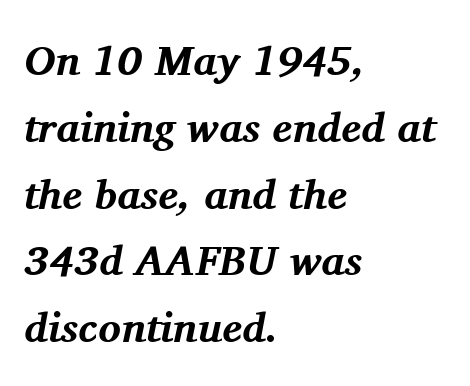
A full-strength bold gives these letters their thick strokes. A serif font was chosen for this passage. The font's italic variant was chosen for this text. Summary of vertical rhythm: regular, with standard interline spacing. Line starts are locked; line ends wander.
